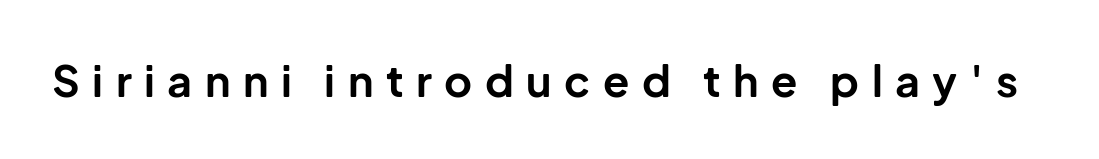
These lines are rendered in a variable-pitch font. Thick stems and heavy bowls — unmistakably bold. What kind of face is this? One without serifs — a sans. You could only call the tracking loose — the letters float apart.
